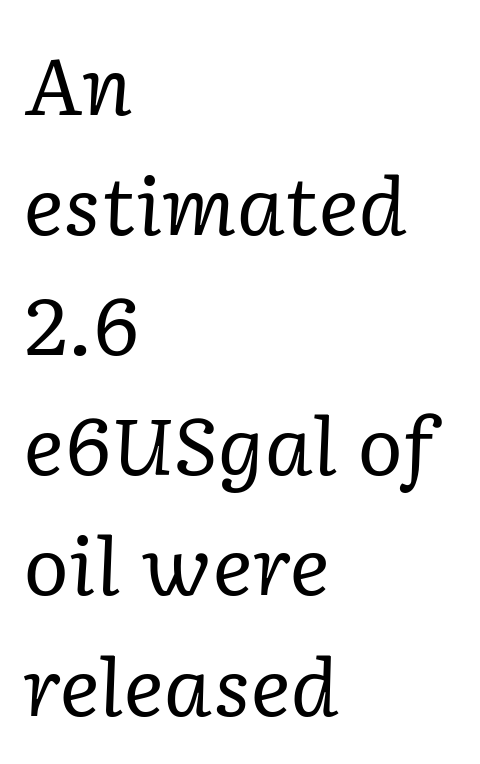
Compared with typical paragraphs, the rows here are spaced about the same. The passage shown is not bold in any degree. Characters follow at the spacing the type designer built in. The face used here has a pronounced slope to its letters. The space directly below the letters is spotless. Does the type have serifs? Yes, each stem ends in a small foot.
